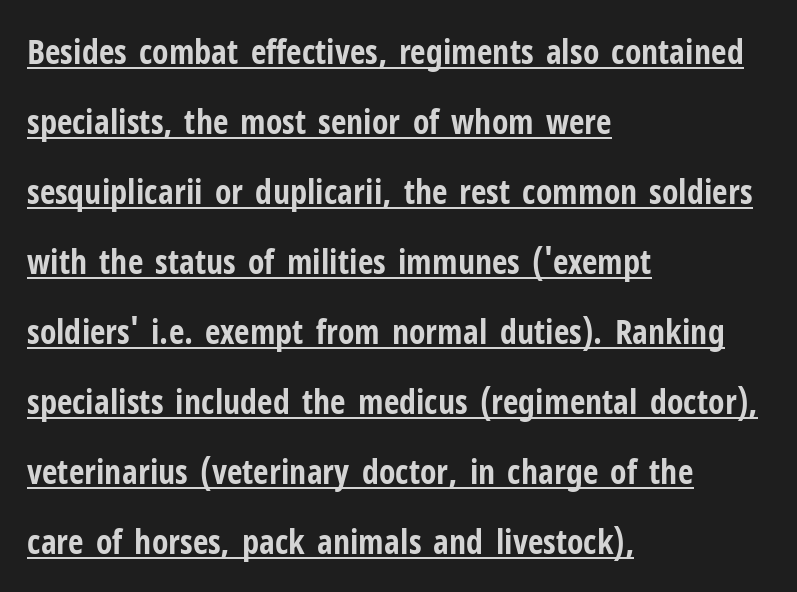
The image shows 34 px bold, condensed sans-serif type, upright; set left-aligned, loose line spacing (2.06x), normal letter spacing, underlined; low stroke contrast and a medium x-height.
